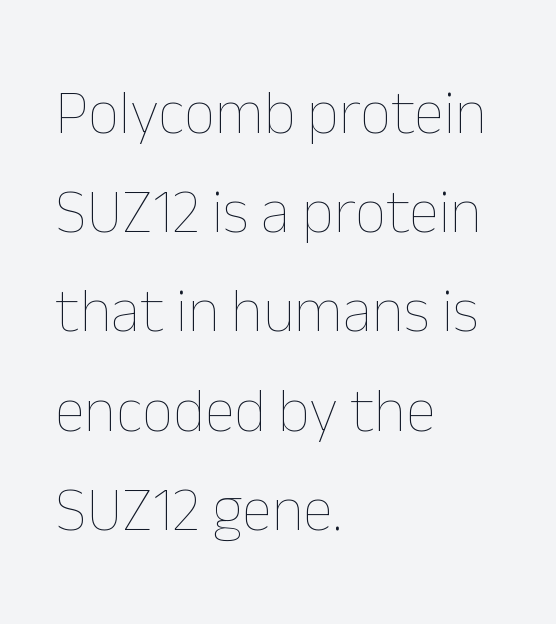
Q: Is the text bold? A: No.
Q: Is the text italic (slanted)? A: No, it is upright.
Q: Is the text underlined? A: No.
Q: How is the paragraph aligned? A: Left-aligned.
Q: Is the spacing between letters normal or unusually wide? A: Normal.
Q: Is the spacing between lines tight, normal or loose? A: Normal.
Q: Width (condensed, normal, or wide)? A: Normal.
Q: Stroke contrast? A: Low.
Q: x-height? A: Medium.
Q: Monospaced? A: No.
